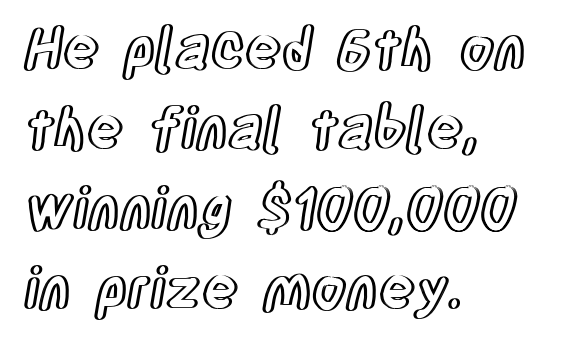
Q: Is the text italic (slanted)? A: Yes.
Q: Is the text underlined? A: No.
Q: How is the paragraph aligned? A: Left-aligned.
Q: Is the spacing between letters normal or unusually wide? A: Normal.
Q: Is the spacing between lines tight, normal or loose? A: Normal.
Q: Width (condensed, normal, or wide)? A: Condensed.
Q: x-height? A: Large.
Q: Monospaced? A: No.
